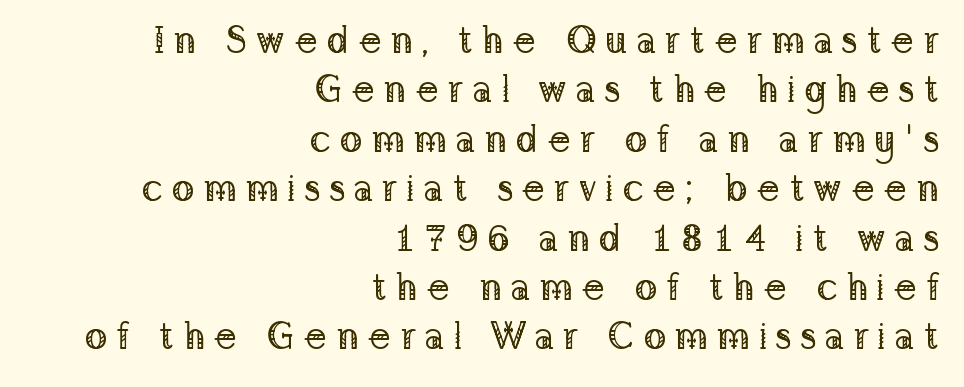
The image shows 38 px regular-weight serif type, upright; set right-aligned, normal line spacing (1.3x), unusually wide letter spacing (+0.22 em), not underlined; low stroke contrast and a medium x-height.
